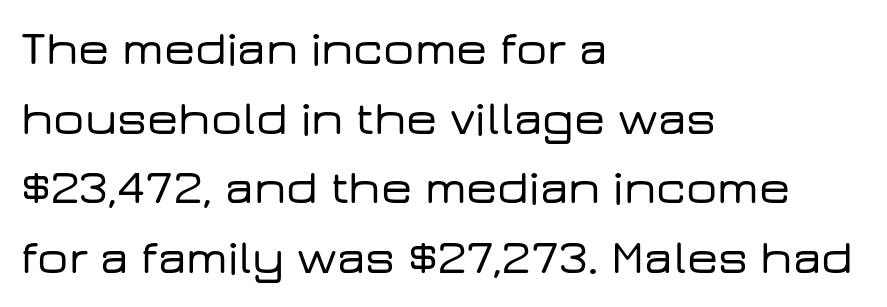
{"serif": "no", "italic": "no", "width": "wide", "stroke_contrast": "low", "x_height": "medium", "monospaced": "no", "underline": "no", "align": "left", "line_spacing": "normal", "line_spacing_ratio": 1.42, "letter_spacing": "normal", "letter_spacing_em": 0.0, "glyph_px": 49}
